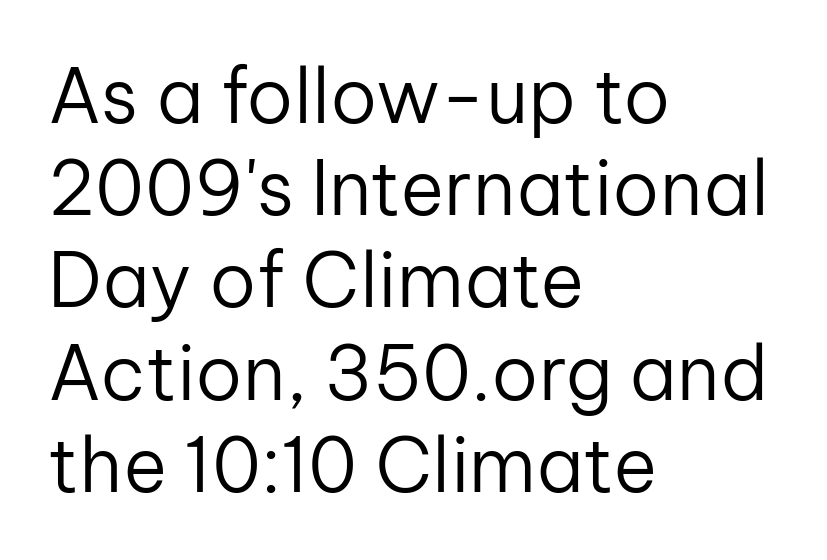
Q: Is the text bold? A: No.
Q: Is the text italic (slanted)? A: No, it is upright.
Q: Is the typeface a serif or a sans-serif typeface? A: Sans-serif.
Q: Is the text underlined? A: No.
Q: How is the paragraph aligned? A: Left-aligned.
Q: Is the spacing between letters normal or unusually wide? A: Normal.
Q: Width (condensed, normal, or wide)? A: Normal.
Q: Stroke contrast? A: Low.
Q: x-height? A: Medium.
Q: Monospaced? A: No.
